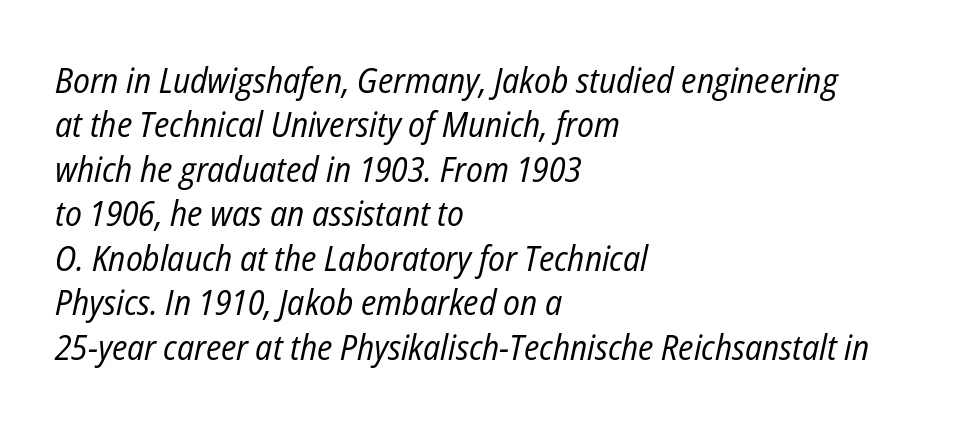
The image shows 35 px regular-weight, condensed type, italic (leaning right); set left-aligned, normal line spacing (1.27x), normal letter spacing, not underlined; low stroke contrast and a medium x-height.
